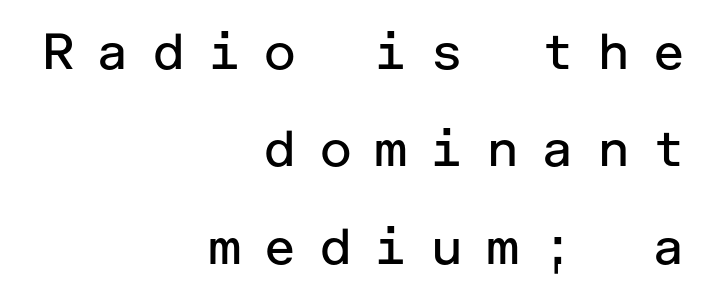
Type without underlining. Each stroke keeps to a modest, everyday thickness or less. These lines stand farther apart than default settings would place them. The line texture is sparse and dotted thanks to wide tracking.
